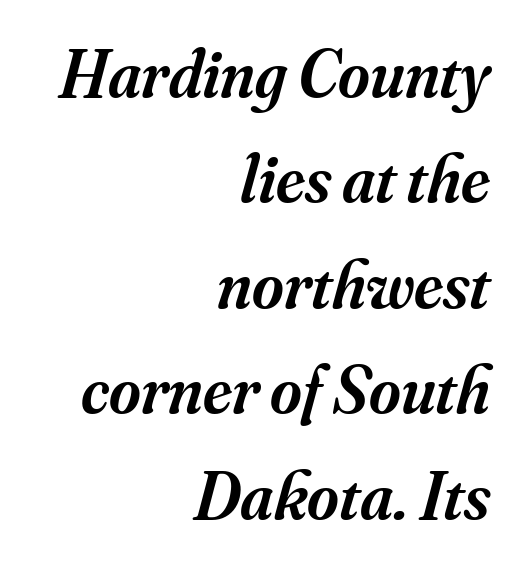
The image shows 68 px semibold serif type, italic (leaning right); set right-aligned, normal line spacing (1.55x), normal letter spacing, not underlined; medium stroke contrast and a small x-height.
